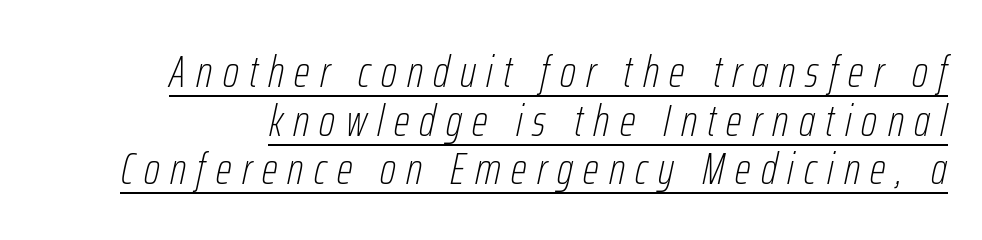
{"italic": "yes", "lean": "right", "slant_degrees": 12, "bold": "no", "weight": "thin", "width": "condensed", "stroke_contrast": "low", "x_height": "medium", "monospaced": "no", "underline": "yes", "line_spacing": "tight", "line_spacing_ratio": 1.08, "letter_spacing": "wide", "letter_spacing_em": 0.23, "glyph_px": 45}
